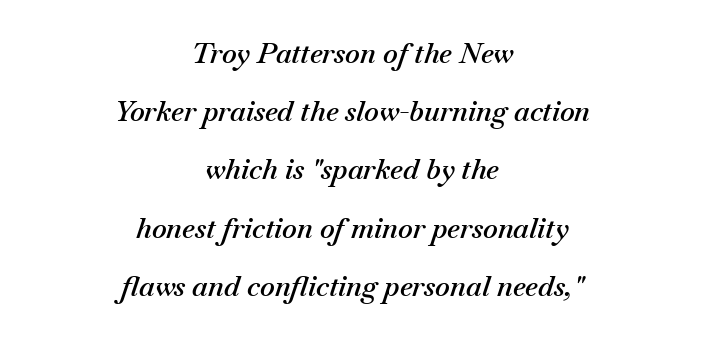
Q: Is the text bold? A: Semi-bold.
Q: Is the text italic (slanted)? A: Yes, it leans right by about 18 degrees.
Q: Is the text underlined? A: No.
Q: How is the paragraph aligned? A: Centered.
Q: Is the spacing between letters normal or unusually wide? A: Normal.
Q: Is the spacing between lines tight, normal or loose? A: Loose.
Q: Width (condensed, normal, or wide)? A: Normal.
Q: Stroke contrast? A: Medium.
Q: x-height? A: Small.
Q: Monospaced? A: No.
